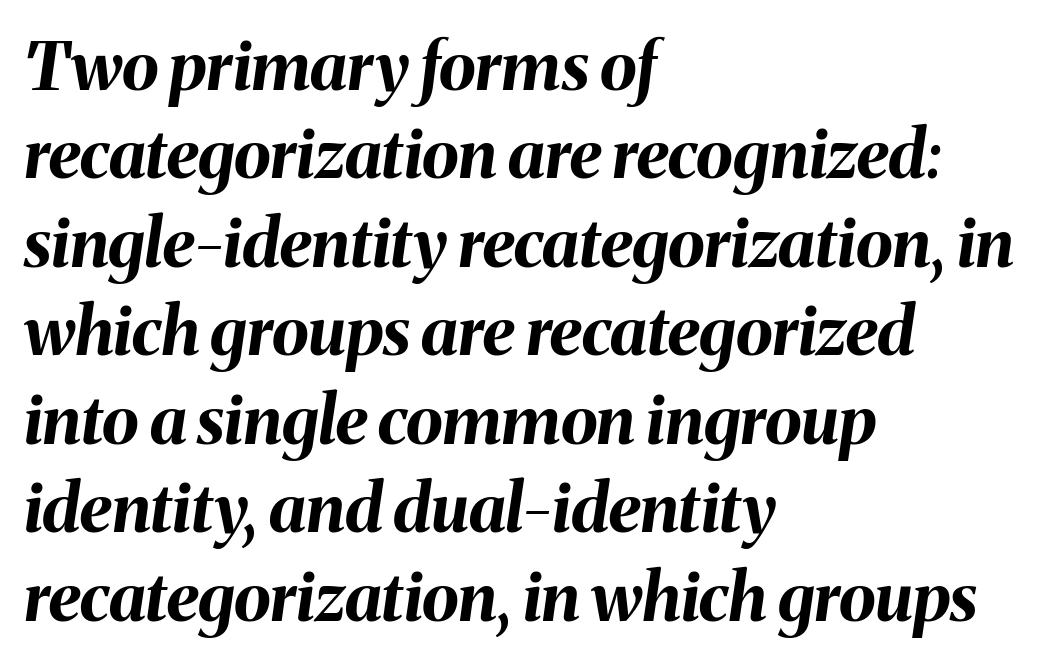
The specimen omits any rule beneath the text block's lines. Tall strokes in this sample are angled rather than plumb. In terms of leading, this rendering sits right in the middle. Typesetter's note: full bold, strokes at maximum text heaviness. The setting favours the left margin, as ordinary paragraphs usually do.
